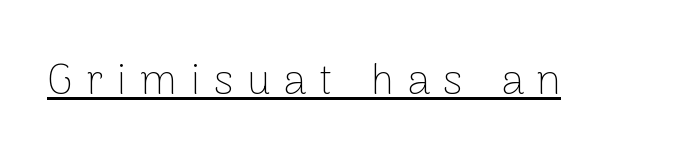
Q: Is the text bold? A: No.
Q: Is the text italic (slanted)? A: No, it is upright.
Q: Is the typeface a serif or a sans-serif typeface? A: Sans-serif.
Q: Is the text underlined? A: Yes.
Q: Is the spacing between letters normal or unusually wide? A: Unusually wide.
Q: Width (condensed, normal, or wide)? A: Normal.
Q: Stroke contrast? A: Low.
Q: x-height? A: Medium.
Q: Monospaced? A: No.
